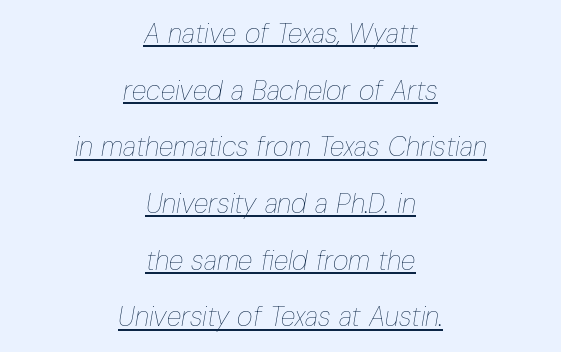
{"italic": "yes", "lean": "right", "slant_degrees": 10, "bold": "no", "underline": "yes", "align": "center", "line_spacing": "loose", "line_spacing_ratio": 2.1, "letter_spacing": "normal", "letter_spacing_em": 0.0, "glyph_px": 27}
